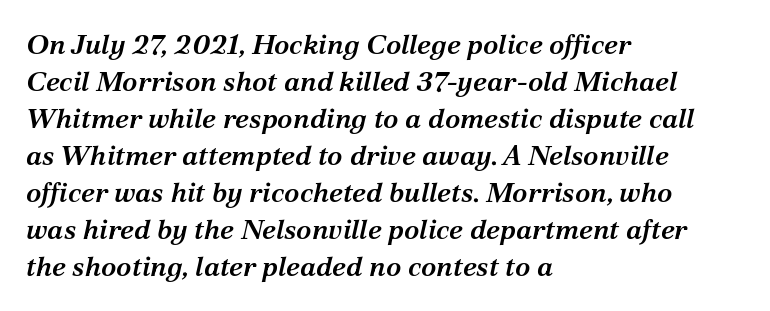
A bare baseline throughout the passage. The text carries the slant typical of an italic or oblique font. A normal amount of white space separates one row of letters from the next. The face used here is rendered with its standard letterfit. Is this a fixed-width face? No — the glyphs have proportional, varying widths.
